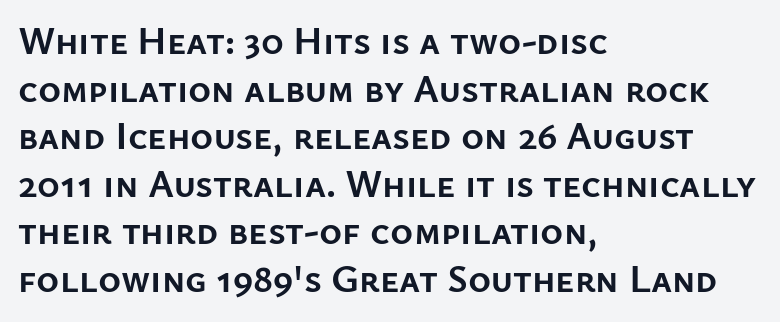
Q: Is the text bold? A: Yes.
Q: Is the text italic (slanted)? A: No, it is upright.
Q: Is the typeface a serif or a sans-serif typeface? A: Sans-serif.
Q: Is the text underlined? A: No.
Q: How is the paragraph aligned? A: Left-aligned.
Q: Is the spacing between letters normal or unusually wide? A: Normal.
Q: Width (condensed, normal, or wide)? A: Normal.
Q: Stroke contrast? A: Low.
Q: x-height? A: Medium.
Q: Monospaced? A: No.
